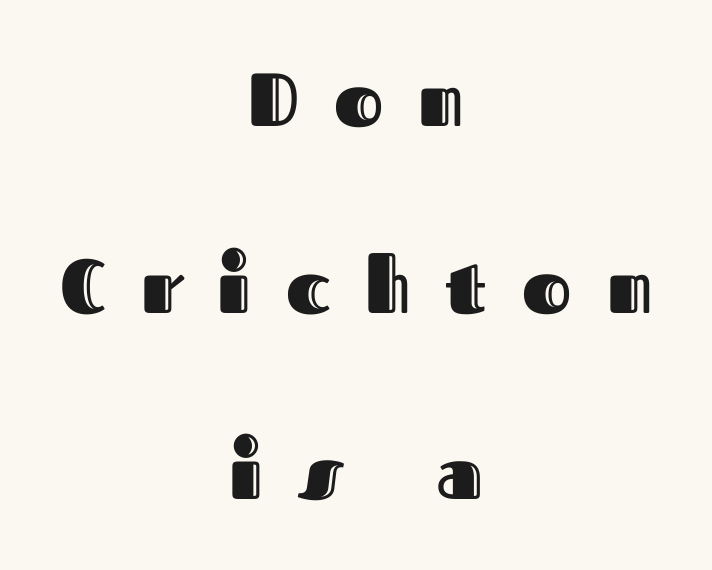
The axis of the letterforms is exactly vertical. Varying glyph widths throughout — classic text-font behaviour. Decoration check: the copy has no underline. Look at the tracking — it's clearly loosened, letters drifting apart. The text block is weighted toward neither margin, spreading evenly from the middle. One glance says open: line gaps are wider than usual.
